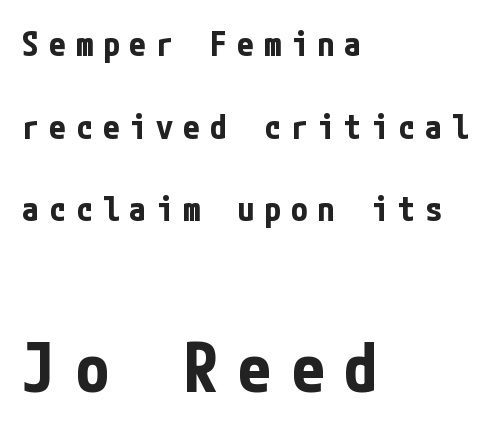
Q: Is the text bold? A: Yes.
Q: Is the text italic (slanted)? A: No, it is upright.
Q: Is the typeface a serif or a sans-serif typeface? A: Sans-serif.
Q: Is the text underlined? A: No.
Q: How is the paragraph aligned? A: Left-aligned.
Q: Is the spacing between letters normal or unusually wide? A: Unusually wide.
Q: Is the spacing between lines tight, normal or loose? A: Loose.
Q: Which block of text is set in a larger size, the first (top) or the second (bottom)? A: The second (bottom) one.
Q: Width (condensed, normal, or wide)? A: Condensed.
Q: Stroke contrast? A: Low.
Q: x-height? A: Medium.
